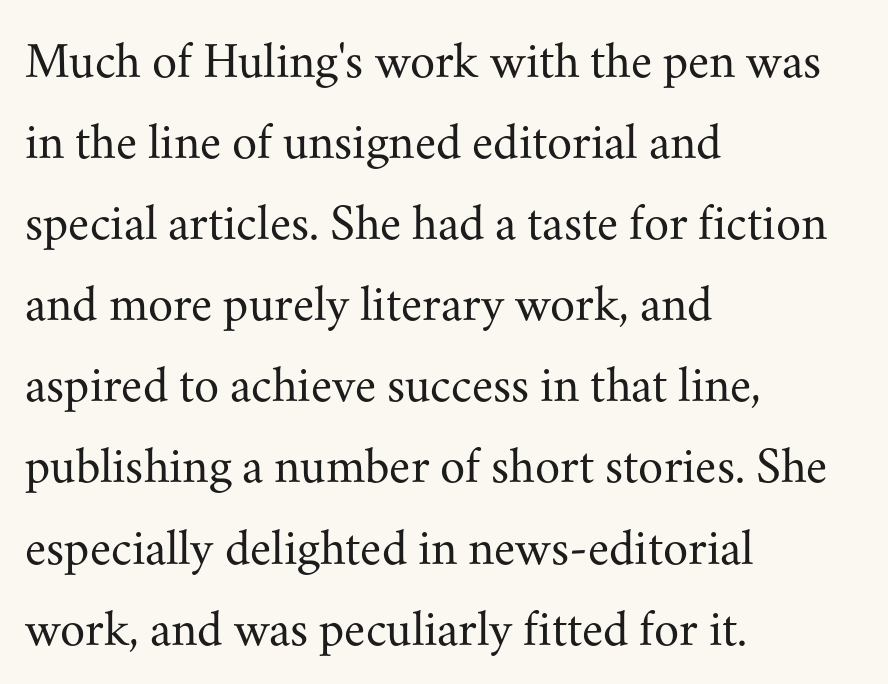
{"serif": "yes", "italic": "no", "bold": "no", "weight": "regular", "width": "normal", "stroke_contrast": "medium", "x_height": "small", "monospaced": "no", "underline": "no", "align": "left", "line_spacing": "normal", "line_spacing_ratio": 1.59, "letter_spacing": "normal", "letter_spacing_em": 0.0, "glyph_px": 51}
